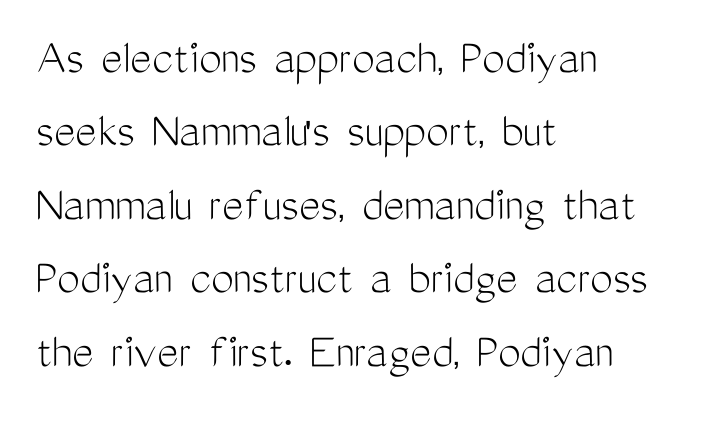
Visually the block forms a straight wall on the left and a jagged coastline on the right. This is roman type, the default non-slanted kind. These lines are rendered in a variable-pitch font. The text was rendered using a sans face with plain stroke endings.
